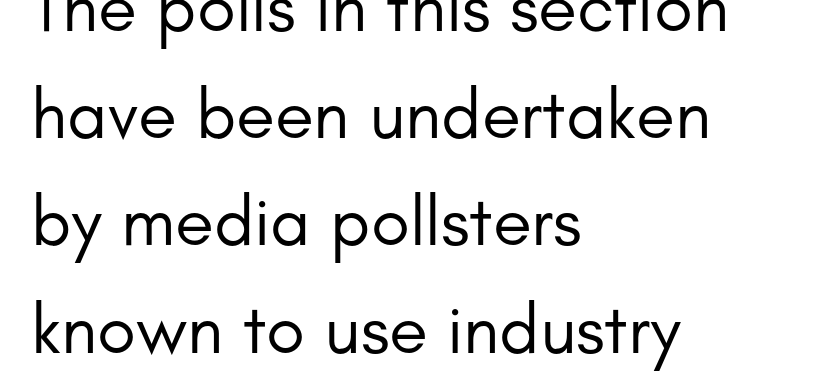
If you measured baseline to baseline, you'd find a middling distance. Quick note: not italic, upright. Does the type have serifs? No, each stem ends abruptly. Looks like regular typesetting: each glyph gets only the width it needs. Notice how the passage keeps a crisp vertical edge on the left only.
